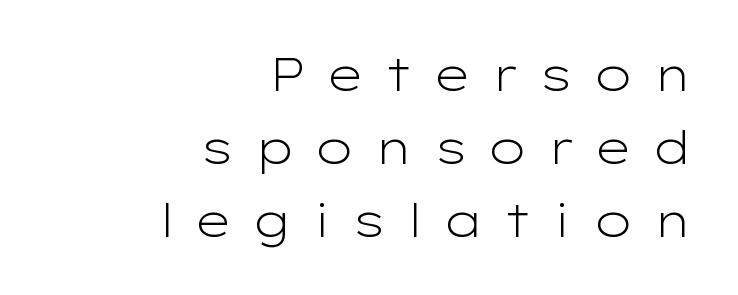
{"serif": "no", "italic": "no", "bold": "no", "weight": "light", "width": "wide", "stroke_contrast": "low", "x_height": "medium", "monospaced": "no", "underline": "no", "align": "right", "line_spacing": "normal", "line_spacing_ratio": 1.59, "letter_spacing": "wide", "letter_spacing_em": 0.42, "glyph_px": 46}
